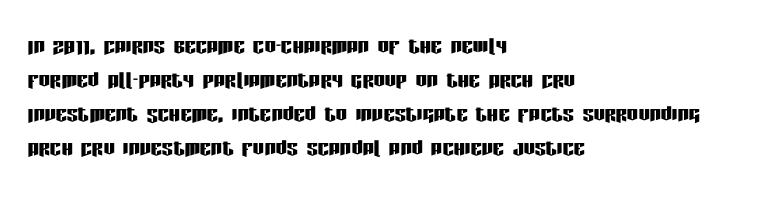
The image shows 28 px condensed sans-serif type, upright; set left-aligned, line spacing 1.22x, normal letter spacing, not underlined; low stroke contrast and a large x-height.
